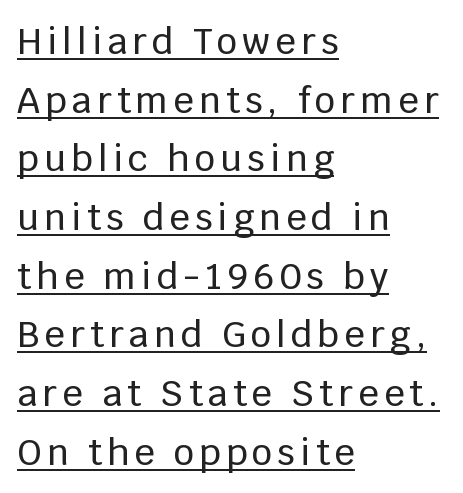
The image shows 36 px sans-serif type, upright; set left-aligned, normal line spacing (1.63x), underlined; low stroke contrast and a large x-height.
